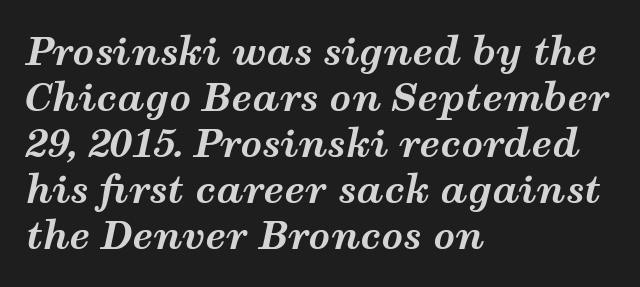
Q: Is the text bold? A: Yes.
Q: Is the text italic (slanted)? A: Yes, it leans right by about 12 degrees.
Q: Is the text underlined? A: No.
Q: How is the paragraph aligned? A: Left-aligned.
Q: Is the spacing between letters normal or unusually wide? A: Normal.
Q: Width (condensed, normal, or wide)? A: Wide.
Q: Stroke contrast? A: Medium.
Q: x-height? A: Medium.
Q: Monospaced? A: No.
